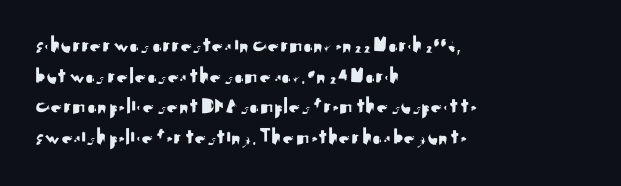
{"italic": "no", "underline": "no", "align": "left", "line_spacing": "normal", "line_spacing_ratio": 1.33, "letter_spacing": "normal", "letter_spacing_em": 0.0, "glyph_px": 23}
